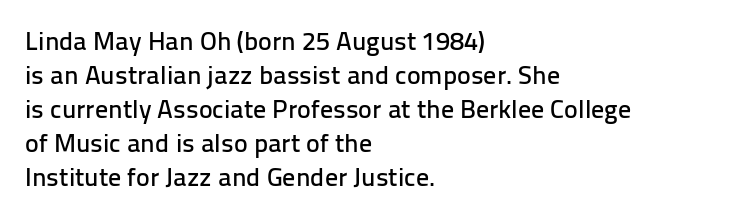
The image shows 26 px text type, upright; set left-aligned, normal line spacing (1.31x), normal letter spacing, not underlined.
